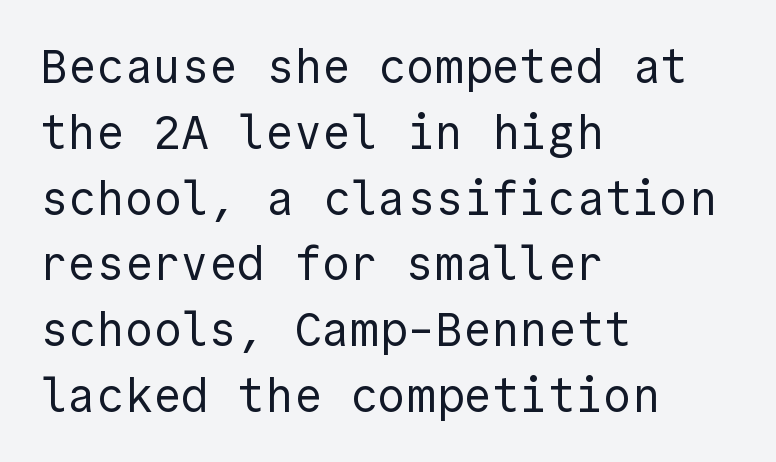
Q: Is the text bold? A: No.
Q: Is the text italic (slanted)? A: No, it is upright.
Q: Is the typeface a serif or a sans-serif typeface? A: Sans-serif.
Q: Is the text underlined? A: No.
Q: How is the paragraph aligned? A: Left-aligned.
Q: Is the spacing between letters normal or unusually wide? A: Normal.
Q: Is the spacing between lines tight, normal or loose? A: Normal.
Q: Width (condensed, normal, or wide)? A: Normal.
Q: x-height? A: Medium.
